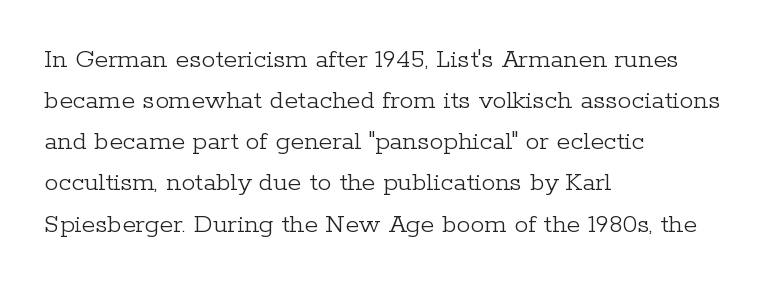
The image shows 28 px light serif type, upright; set left-aligned, normal line spacing (1.47x), normal letter spacing, not underlined; low stroke contrast and a medium x-height.
